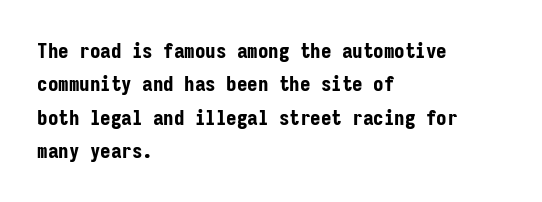
{"italic": "no", "bold": "yes", "underline": "no", "align": "left", "line_spacing": "normal", "line_spacing_ratio": 1.59, "letter_spacing": "normal", "letter_spacing_em": 0.0, "glyph_px": 21}
